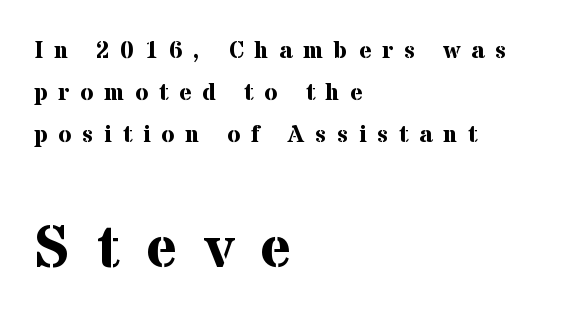
Q: Is the text bold? A: Yes.
Q: Is the text italic (slanted)? A: No, it is upright.
Q: Is the typeface a serif or a sans-serif typeface? A: Serif.
Q: Is the text underlined? A: No.
Q: How is the paragraph aligned? A: Left-aligned.
Q: Is the spacing between letters normal or unusually wide? A: Unusually wide.
Q: Which block of text is set in a larger size, the first (top) or the second (bottom)? A: The second (bottom) one.
Q: Width (condensed, normal, or wide)? A: Normal.
Q: Stroke contrast? A: Medium.
Q: x-height? A: Medium.
Q: Monospaced? A: No.
